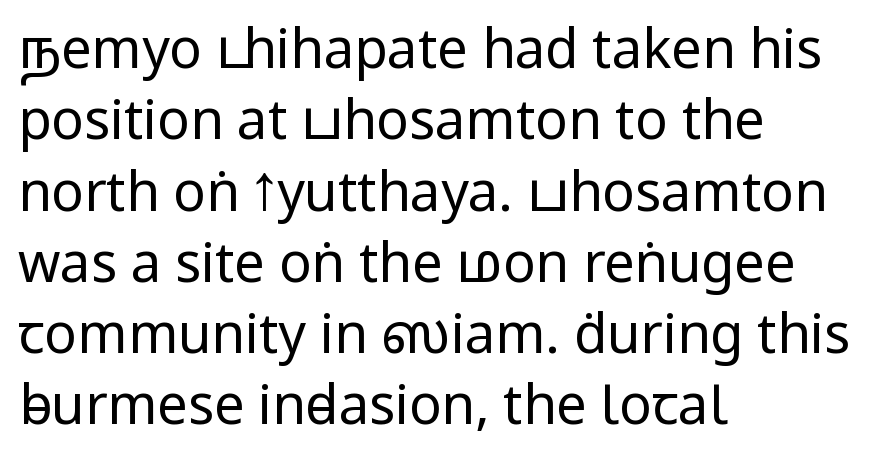
Q: Is the text bold? A: No.
Q: Is the text italic (slanted)? A: No, it is upright.
Q: Is the typeface a serif or a sans-serif typeface? A: Sans-serif.
Q: Is the text underlined? A: No.
Q: How is the paragraph aligned? A: Left-aligned.
Q: Is the spacing between letters normal or unusually wide? A: Normal.
Q: Is the spacing between lines tight, normal or loose? A: Normal.
Q: Width (condensed, normal, or wide)? A: Condensed.
Q: Stroke contrast? A: Low.
Q: x-height? A: Large.
Q: Monospaced? A: No.
